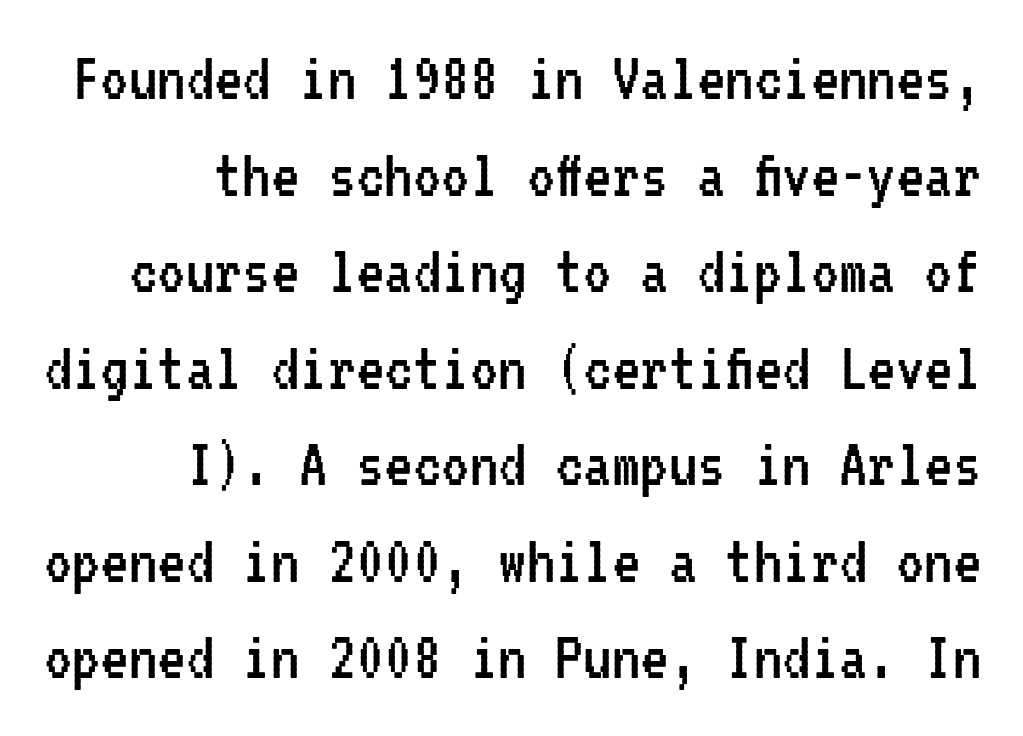
The image shows 71 px regular-weight, condensed sans-serif type, upright, monospaced; set right-aligned, normal line spacing (1.36x), normal letter spacing, not underlined; low stroke contrast and a medium x-height.
